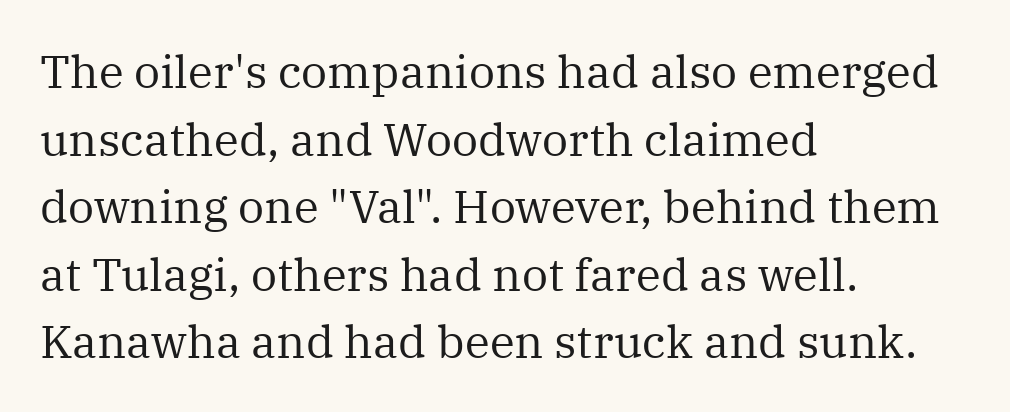
The image shows 46 px regular-weight serif type, upright; set left-aligned, normal line spacing (1.47x), normal letter spacing, not underlined; medium stroke contrast and a medium x-height.
